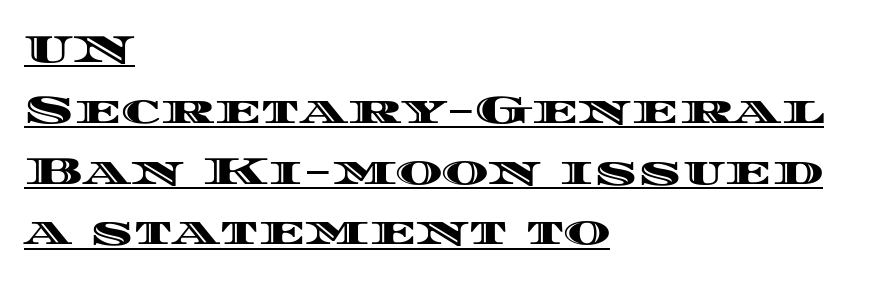
{"italic": "no", "width": "wide", "x_height": "large", "monospaced": "no", "underline": "yes", "align": "left", "line_spacing": "normal", "line_spacing_ratio": 1.52, "letter_spacing": "normal", "letter_spacing_em": 0.0, "glyph_px": 40}
